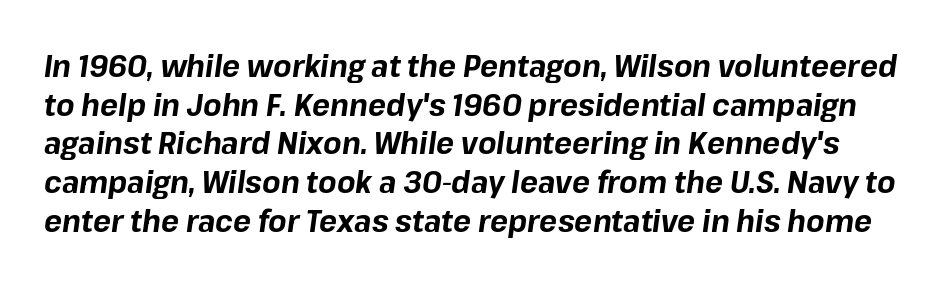
{"italic": "yes", "lean": "right", "slant_degrees": 8, "bold": "yes", "weight": "bold", "width": "normal", "stroke_contrast": "low", "x_height": "medium", "monospaced": "no", "underline": "no", "line_spacing": "normal", "line_spacing_ratio": 1.29, "letter_spacing": "normal", "letter_spacing_em": 0.0, "glyph_px": 30}
